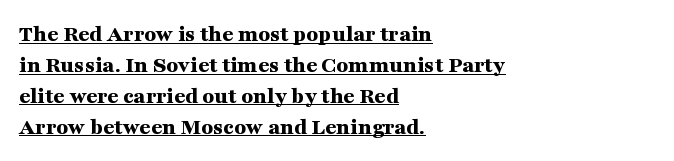
{"italic": "no", "bold": "yes", "underline": "yes", "align": "left", "line_spacing": "normal", "line_spacing_ratio": 1.29, "letter_spacing": "normal", "letter_spacing_em": 0.0, "glyph_px": 24}
